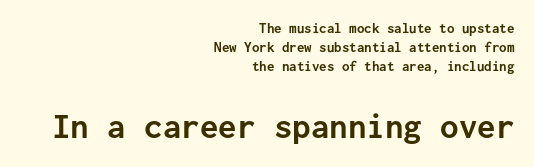
The image shows 37 px semibold sans-serif type, upright, monospaced; set right-aligned, normal line spacing (1.26x), normal letter spacing, not underlined; the second (bottom) block is 2.47x larger; low stroke contrast and a medium x-height.
